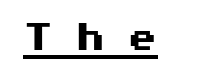
The image shows 44 px heavy, wide sans-serif type, upright; set unusually wide letter spacing (+0.49 em), underlined; medium stroke contrast and a medium x-height.
